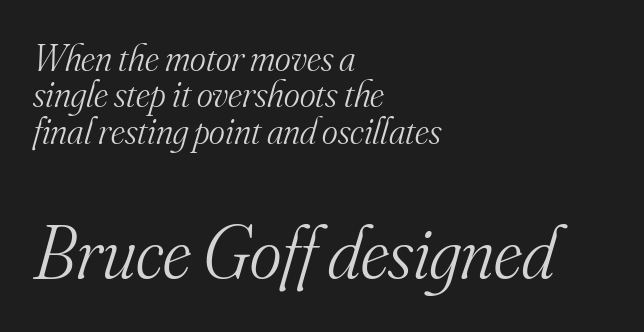
The image shows 76 px light serif type, italic (leaning right); set left-aligned, tight line spacing (0.96x), normal letter spacing, not underlined; the second (bottom) block is 2.0x larger; medium stroke contrast and a small x-height.
